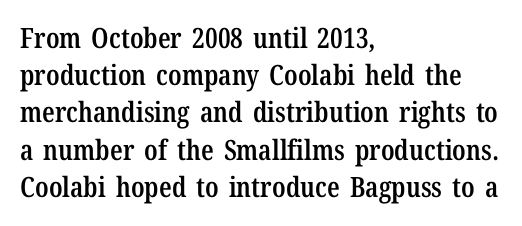
Q: Is the text bold? A: Semi-bold.
Q: Is the text italic (slanted)? A: No, it is upright.
Q: Is the typeface a serif or a sans-serif typeface? A: Serif.
Q: Is the text underlined? A: No.
Q: How is the paragraph aligned? A: Left-aligned.
Q: Is the spacing between letters normal or unusually wide? A: Normal.
Q: Is the spacing between lines tight, normal or loose? A: Normal.
Q: Width (condensed, normal, or wide)? A: Condensed.
Q: Stroke contrast? A: Low.
Q: x-height? A: Medium.
Q: Monospaced? A: No.
